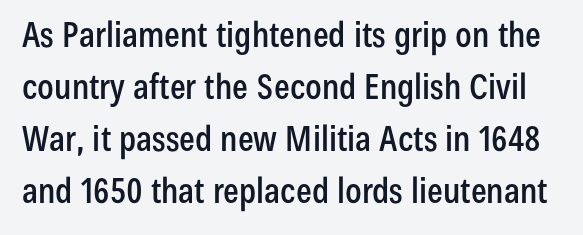
Q: Is the text italic (slanted)? A: No, it is upright.
Q: Is the typeface a serif or a sans-serif typeface? A: Sans-serif.
Q: Is the text underlined? A: No.
Q: Is the spacing between letters normal or unusually wide? A: Normal.
Q: Is the spacing between lines tight, normal or loose? A: Normal.
Q: Width (condensed, normal, or wide)? A: Condensed.
Q: Stroke contrast? A: Low.
Q: x-height? A: Medium.
Q: Monospaced? A: No.
